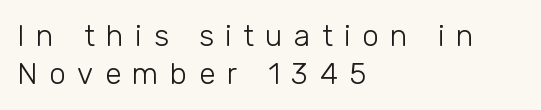
Q: Is the text bold? A: No.
Q: Is the text italic (slanted)? A: No, it is upright.
Q: Is the typeface a serif or a sans-serif typeface? A: Sans-serif.
Q: Is the text underlined? A: No.
Q: How is the paragraph aligned? A: Left-aligned.
Q: Is the spacing between letters normal or unusually wide? A: Unusually wide.
Q: Is the spacing between lines tight, normal or loose? A: Normal.
Q: Width (condensed, normal, or wide)? A: Normal.
Q: Stroke contrast? A: Low.
Q: x-height? A: Medium.
Q: Monospaced? A: No.
